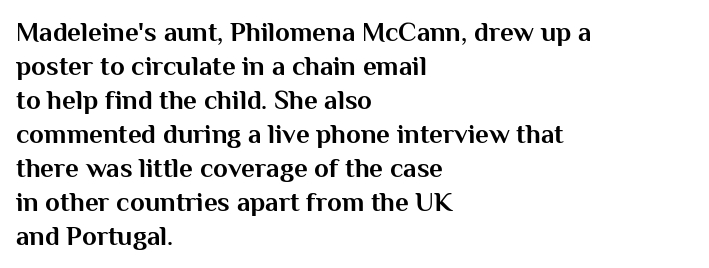
{"italic": "no", "bold": "yes", "underline": "no", "align": "left", "line_spacing": "normal", "line_spacing_ratio": 1.26, "letter_spacing": "normal", "letter_spacing_em": 0.0, "glyph_px": 27}
